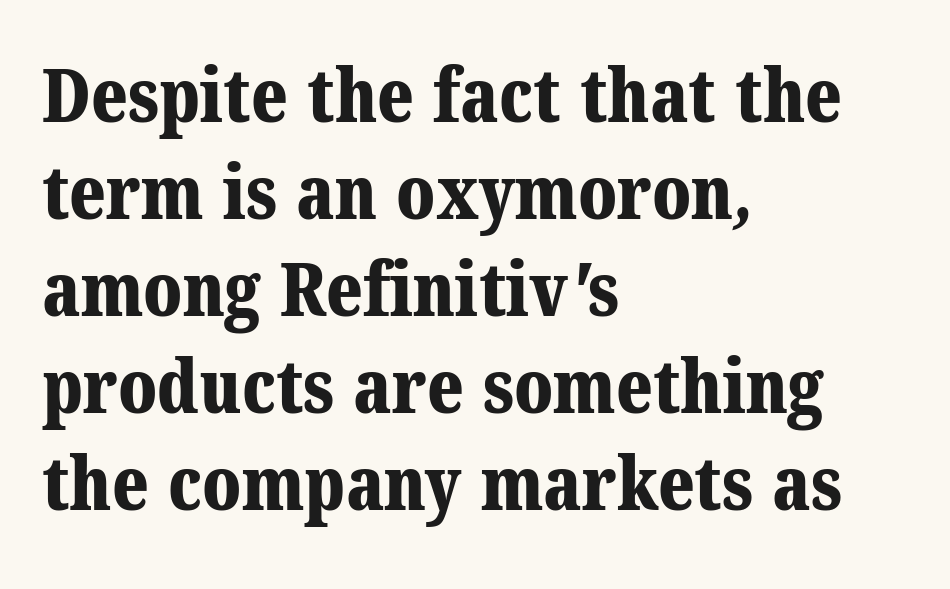
The image shows 74 px bold serif type; set left-aligned, normal line spacing (1.31x), normal letter spacing, not underlined; medium stroke contrast and a medium x-height.
